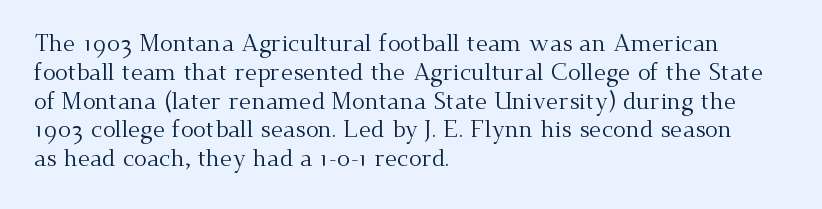
The image shows 24 px text type, upright; set left-aligned, line spacing 1.2x, normal letter spacing, not underlined.
